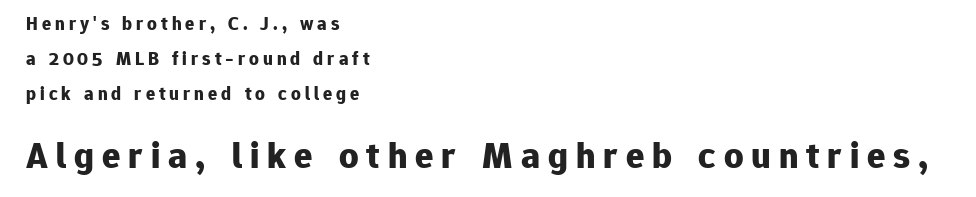
The image shows 38 px bold sans-serif type, upright; set left-aligned, line spacing 1.84x, unusually wide letter spacing (+0.21 em), not underlined; the second (bottom) block is 2.0x larger; low stroke contrast and a medium x-height.
